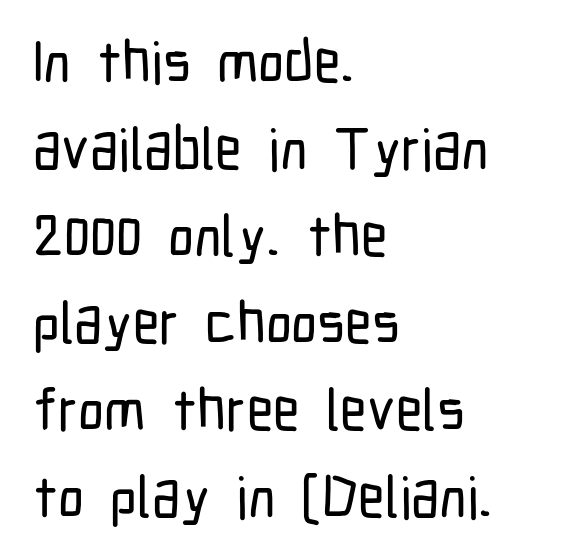
Q: Is the text italic (slanted)? A: No, it is upright.
Q: Is the typeface a serif or a sans-serif typeface? A: Sans-serif.
Q: Is the text underlined? A: No.
Q: How is the paragraph aligned? A: Left-aligned.
Q: Is the spacing between letters normal or unusually wide? A: Normal.
Q: Is the spacing between lines tight, normal or loose? A: Normal.
Q: Width (condensed, normal, or wide)? A: Condensed.
Q: Stroke contrast? A: Low.
Q: x-height? A: Medium.
Q: Monospaced? A: No.
